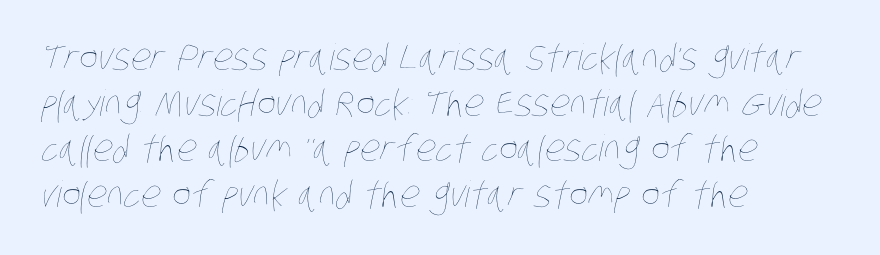
The image shows 36 px thin, condensed type; set left-aligned, normal line spacing (1.27x), normal letter spacing, not underlined; low stroke contrast and a large x-height.
